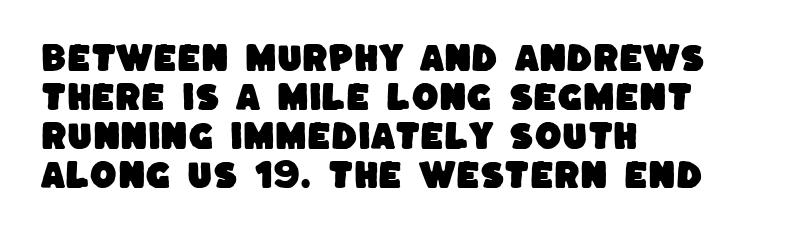
Q: Is the typeface a serif or a sans-serif typeface? A: Sans-serif.
Q: Is the text underlined? A: No.
Q: How is the paragraph aligned? A: Left-aligned.
Q: Is the spacing between letters normal or unusually wide? A: Normal.
Q: Is the spacing between lines tight, normal or loose? A: Normal.
Q: Width (condensed, normal, or wide)? A: Normal.
Q: Stroke contrast? A: Low.
Q: x-height? A: Large.
Q: Monospaced? A: No.
